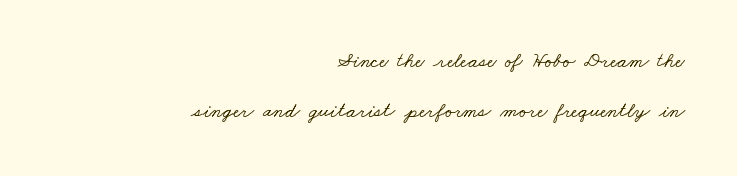
{"underline": "no", "align": "right", "line_spacing": "loose", "line_spacing_ratio": 2.38, "letter_spacing": "normal", "letter_spacing_em": 0.0, "glyph_px": 21}
